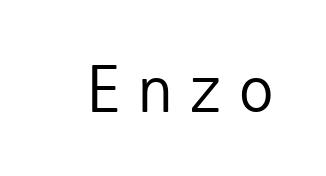
Tall strokes in this sample are plumb rather than angled. Unmarked baselines from the first word to the last. The passage shown is typeset with a sans-serif family. The passage shown is typed in a monospace face where columns stay perfectly aligned. Substantial extra tracking has been applied to these lines.
